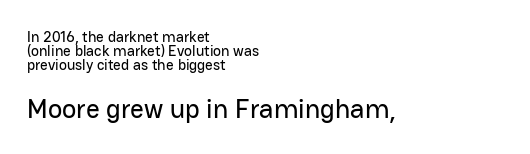
Q: Is the text italic (slanted)? A: No, it is upright.
Q: Is the text underlined? A: No.
Q: How is the paragraph aligned? A: Left-aligned.
Q: Is the spacing between letters normal or unusually wide? A: Normal.
Q: Is the spacing between lines tight, normal or loose? A: Tight.
Q: Which block of text is set in a larger size, the first (top) or the second (bottom)? A: The second (bottom) one.
